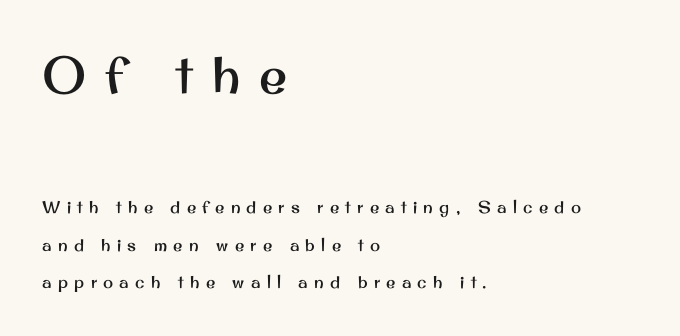
Q: Is the text italic (slanted)? A: No, it is upright.
Q: Is the typeface a serif or a sans-serif typeface? A: Sans-serif.
Q: Is the text underlined? A: No.
Q: How is the paragraph aligned? A: Left-aligned.
Q: Is the spacing between letters normal or unusually wide? A: Unusually wide.
Q: Is the spacing between lines tight, normal or loose? A: Loose.
Q: Which block of text is set in a larger size, the first (top) or the second (bottom)? A: The first (top) one.
Q: Width (condensed, normal, or wide)? A: Normal.
Q: Stroke contrast? A: Medium.
Q: x-height? A: Small.
Q: Monospaced? A: No.
